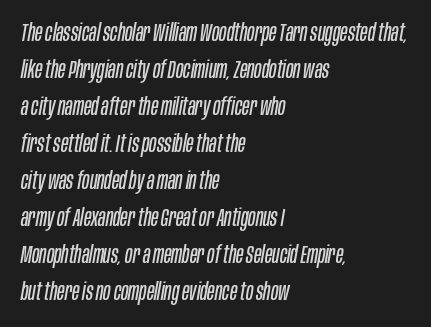
{"italic": "yes", "lean": "right", "slant_degrees": 10, "bold": "no", "underline": "no", "align": "left", "line_spacing": "normal", "line_spacing_ratio": 1.54, "letter_spacing": "normal", "letter_spacing_em": 0.0, "glyph_px": 24}
